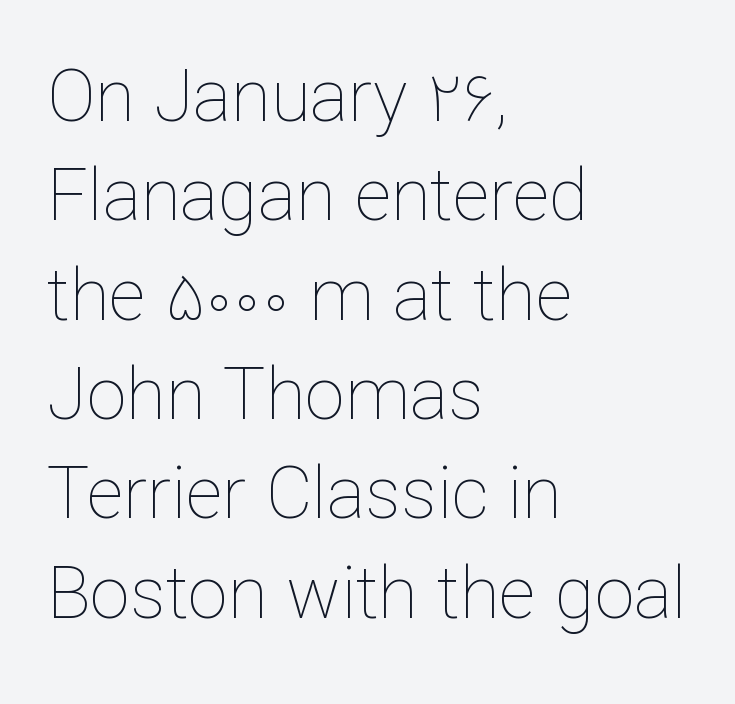
Q: Is the text bold? A: No.
Q: Is the text italic (slanted)? A: No, it is upright.
Q: Is the text underlined? A: No.
Q: How is the paragraph aligned? A: Left-aligned.
Q: Is the spacing between letters normal or unusually wide? A: Normal.
Q: Is the spacing between lines tight, normal or loose? A: Normal.
Q: Width (condensed, normal, or wide)? A: Normal.
Q: Stroke contrast? A: Low.
Q: x-height? A: Medium.
Q: Monospaced? A: No.
